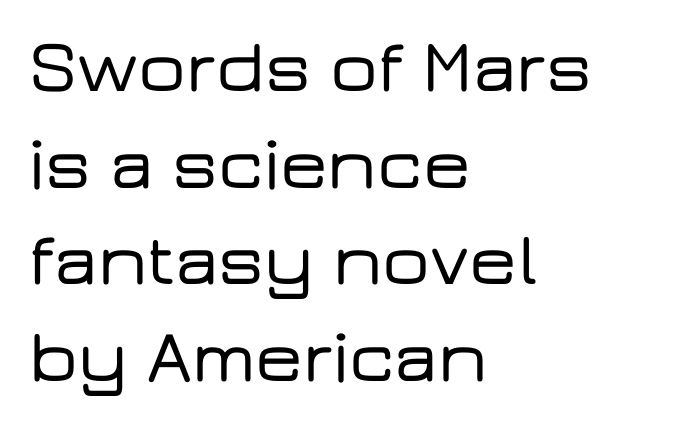
{"serif": "no", "italic": "no", "width": "wide", "stroke_contrast": "low", "x_height": "medium", "monospaced": "no", "underline": "no", "align": "left", "line_spacing": "normal", "line_spacing_ratio": 1.29, "letter_spacing": "normal", "letter_spacing_em": 0.0, "glyph_px": 75}
